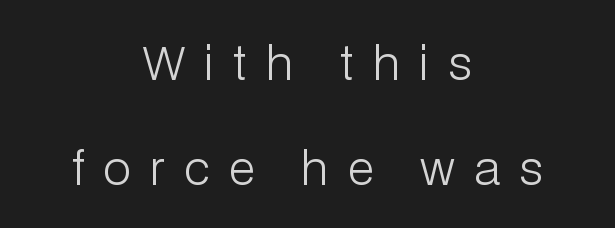
In terms of letterform style, serifs are entirely absent. Spacing verdict: proportional, widths tailored to each character. Leading: increased. The characters are drawn with everyday or finer stroke widths. Teacher's note: observe the equal gaps on both sides — that is centered alignment. The type sits square on the baseline with zero lean.
